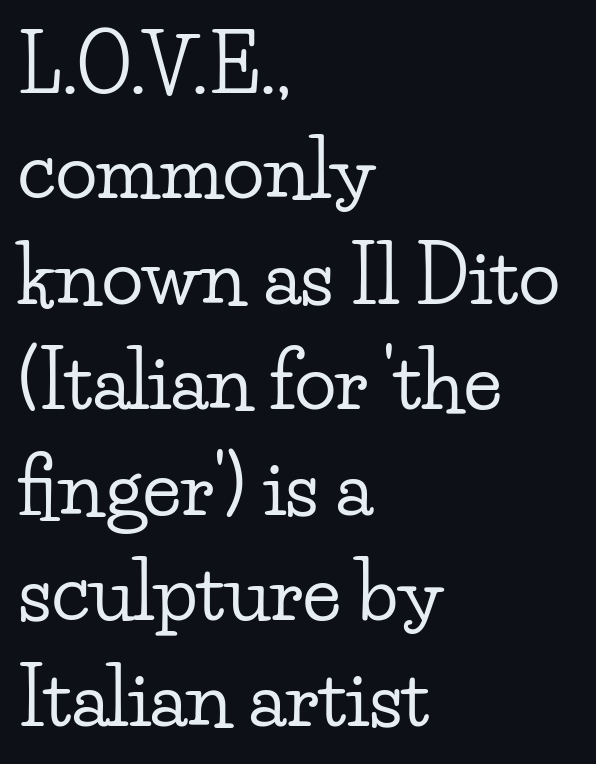
The image shows 77 px wide serif type, upright; set left-aligned, normal line spacing (1.37x), normal letter spacing, not underlined; low stroke contrast and a small x-height.
